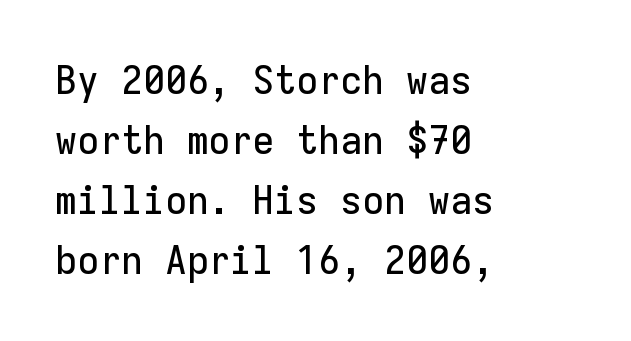
{"serif": "no", "italic": "no", "width": "normal", "stroke_contrast": "low", "x_height": "medium", "monospaced": "yes", "underline": "no", "align": "left", "line_spacing": "normal", "line_spacing_ratio": 1.5, "letter_spacing": "normal", "letter_spacing_em": 0.0, "glyph_px": 40}
